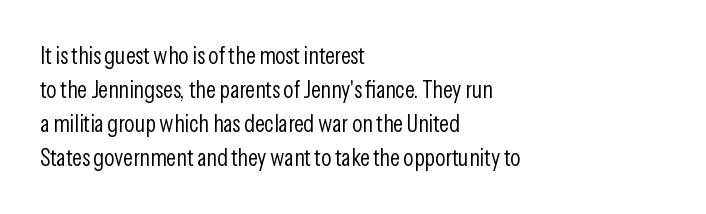
Just letters on the line, the space beneath them empty. The lines sit at an ordinary, default distance from one another. Reading down the block, your eye returns to a fixed left position each line. Think standard paragraph weight, or any step lighter than that.
